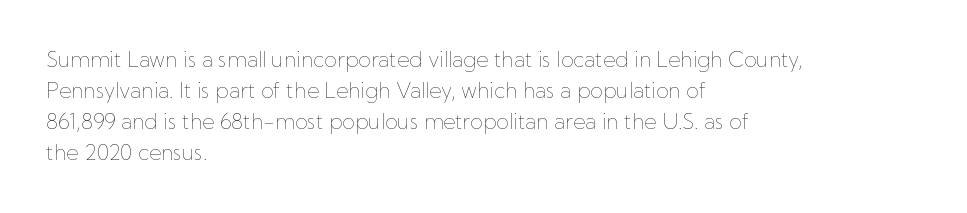
The image shows 21 px text type, upright; set left-aligned, normal line spacing (1.48x), normal letter spacing, not underlined.
